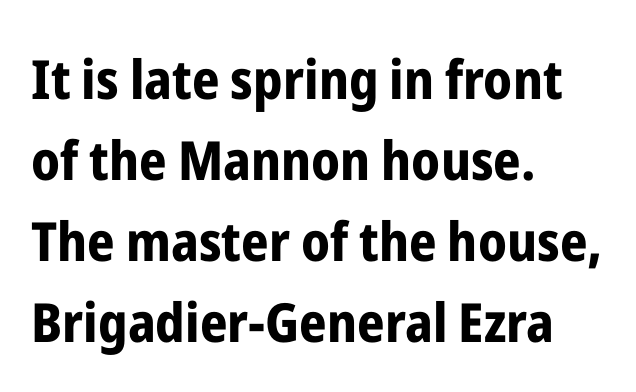
Q: Is the text bold? A: Yes.
Q: Is the text italic (slanted)? A: No, it is upright.
Q: Is the typeface a serif or a sans-serif typeface? A: Sans-serif.
Q: Is the text underlined? A: No.
Q: How is the paragraph aligned? A: Left-aligned.
Q: Is the spacing between letters normal or unusually wide? A: Normal.
Q: Is the spacing between lines tight, normal or loose? A: Normal.
Q: Width (condensed, normal, or wide)? A: Condensed.
Q: Stroke contrast? A: Low.
Q: x-height? A: Medium.
Q: Monospaced? A: No.
